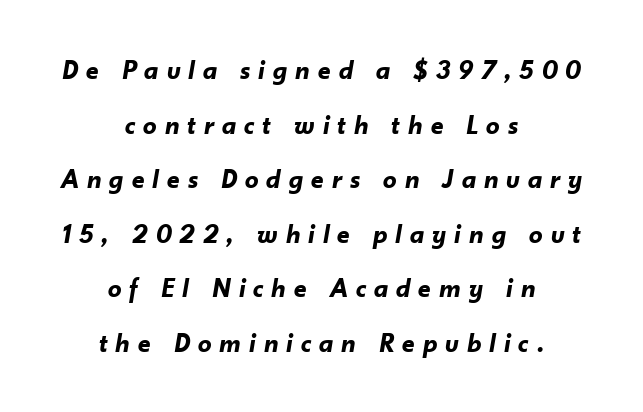
The image shows 27 px bold type, italic (leaning right); set centered, loose line spacing (2.02x), unusually wide letter spacing (+0.3 em), not underlined.
